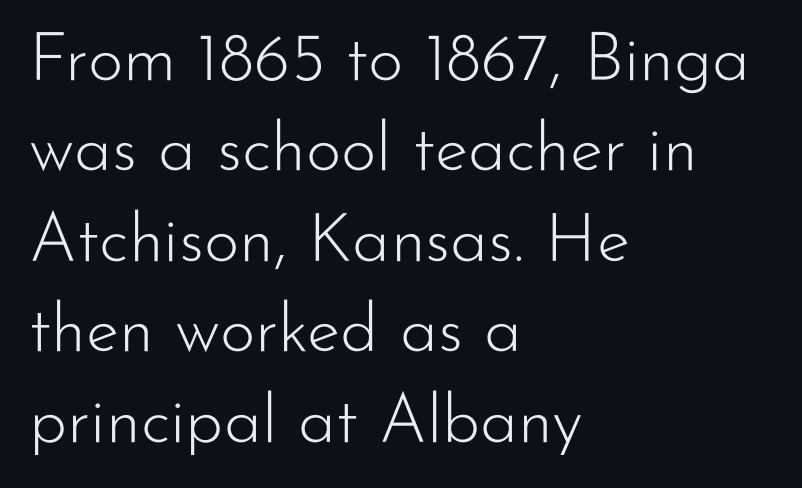
{"serif": "no", "italic": "no", "bold": "no", "weight": "light", "width": "normal", "stroke_contrast": "low", "x_height": "small", "monospaced": "no", "underline": "no", "align": "left", "line_spacing": "normal", "line_spacing_ratio": 1.33, "letter_spacing": "normal", "letter_spacing_em": 0.0, "glyph_px": 68}
